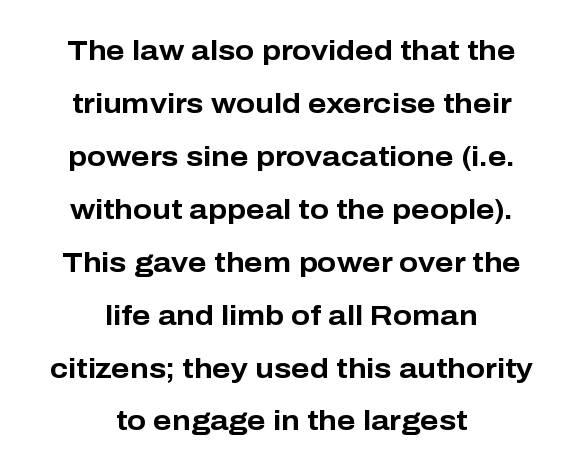
Q: Is the text bold? A: Yes.
Q: Is the text italic (slanted)? A: No, it is upright.
Q: Is the typeface a serif or a sans-serif typeface? A: Sans-serif.
Q: Is the text underlined? A: No.
Q: How is the paragraph aligned? A: Centered.
Q: Is the spacing between letters normal or unusually wide? A: Normal.
Q: Width (condensed, normal, or wide)? A: Normal.
Q: Stroke contrast? A: Low.
Q: x-height? A: Medium.
Q: Monospaced? A: No.
